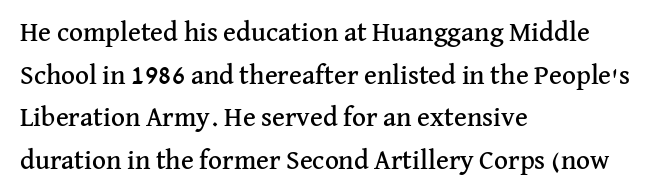
Q: Is the text italic (slanted)? A: No, it is upright.
Q: Is the text underlined? A: No.
Q: How is the paragraph aligned? A: Left-aligned.
Q: Is the spacing between letters normal or unusually wide? A: Normal.
Q: Is the spacing between lines tight, normal or loose? A: Normal.
